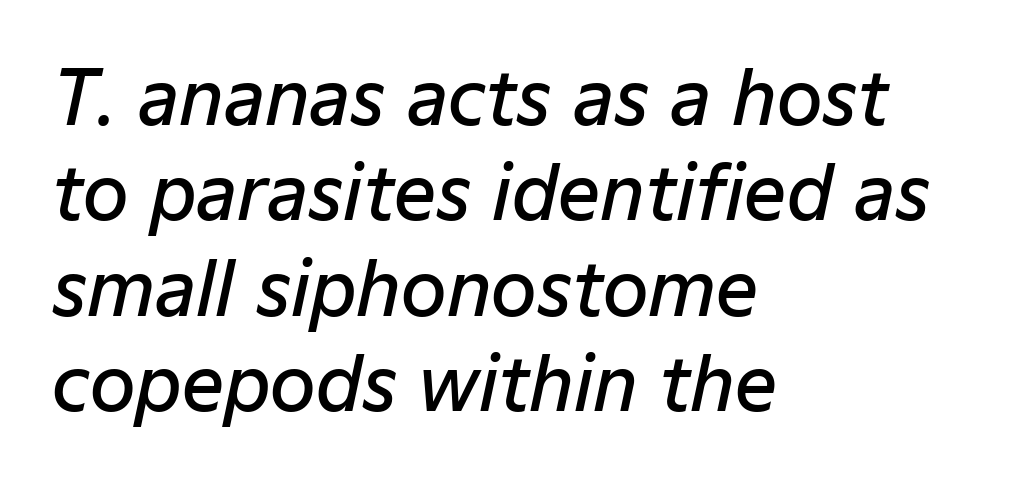
The image shows 74 px semibold type, italic (leaning right); set left-aligned, normal line spacing (1.29x), normal letter spacing, not underlined; low stroke contrast and a medium x-height.
